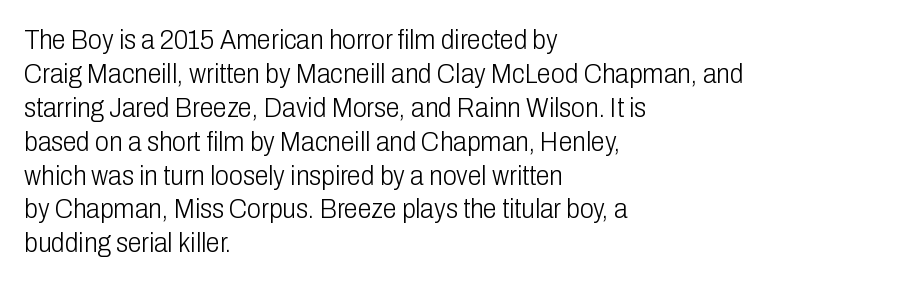
Counters stay open thanks to moderate or lighter strokes. Rendered with straight, roman letterforms. Type without underlining. One-word summary of the alignment: left. The passage shown is typed in a proportional face where columns would drift. Serifs: no, the terminals of the letterforms are clean.
